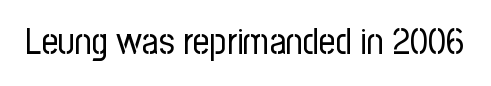
{"serif": "no", "italic": "no", "bold": "no", "weight": "regular", "width": "condensed", "stroke_contrast": "low", "x_height": "medium", "monospaced": "no", "underline": "no", "letter_spacing": "normal", "letter_spacing_em": 0.0, "glyph_px": 36}
